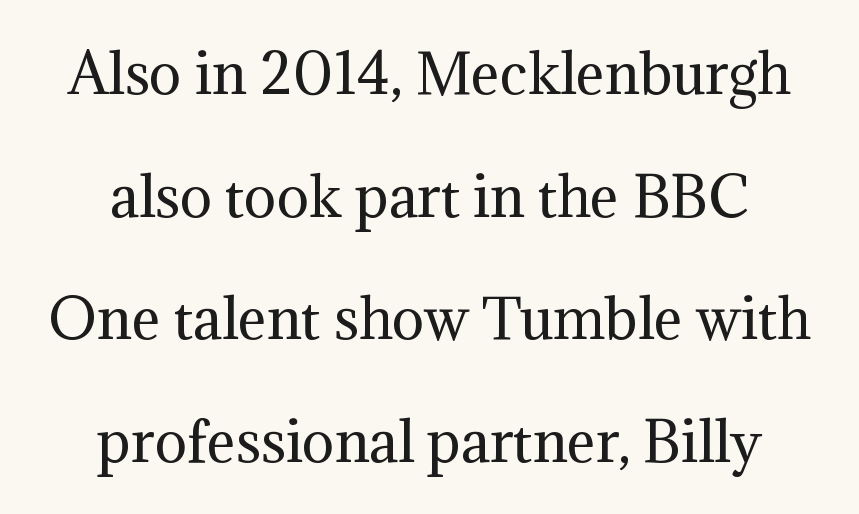
Each stroke keeps to a modest, everyday thickness or less. The text block is weighted toward neither margin, spreading evenly from the middle. The string is rendered with underlining switched off. Is the letter spacing exaggerated? No — it looks like the ordinary default. Summary of vertical rhythm: relaxed, with wide interline spacing. Do the characters align in a grid? No, the font is proportional.
